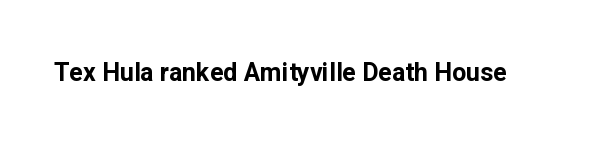
{"italic": "no", "bold": "yes", "underline": "no", "letter_spacing": "normal", "letter_spacing_em": 0.0, "glyph_px": 25}
